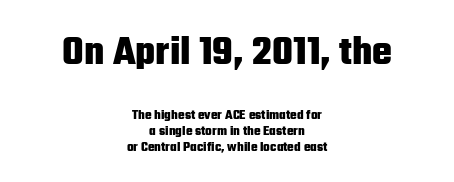
{"serif": "no", "italic": "no", "bold": "yes", "weight": "heavy", "width": "condensed", "stroke_contrast": "low", "x_height": "medium", "monospaced": "no", "underline": "no", "align": "center", "line_spacing": "tight", "line_spacing_ratio": 1.15, "letter_spacing": "normal", "letter_spacing_em": 0.0, "larger_block": "first", "size_ratio": 3.0, "glyph_px": 42}
